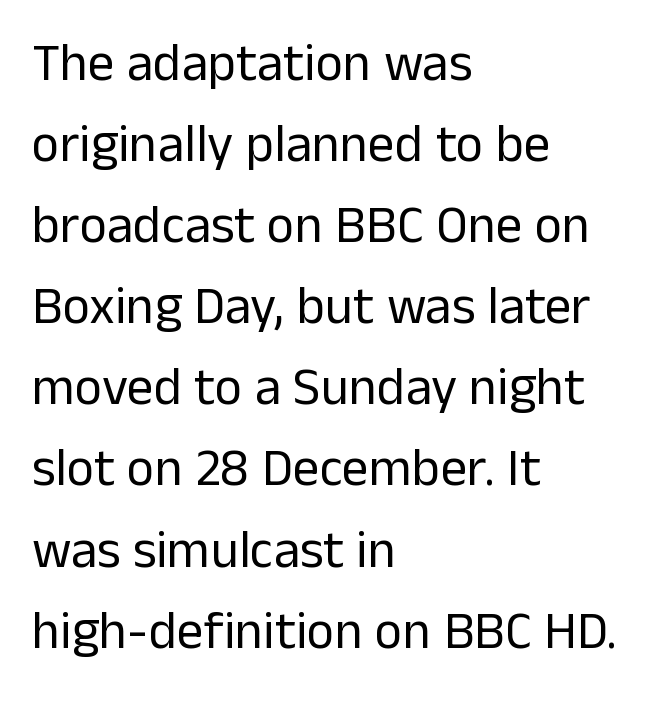
The image shows 53 px regular-weight sans-serif type, upright; set left-aligned, normal line spacing (1.53x), normal letter spacing, not underlined; low stroke contrast and a medium x-height.
